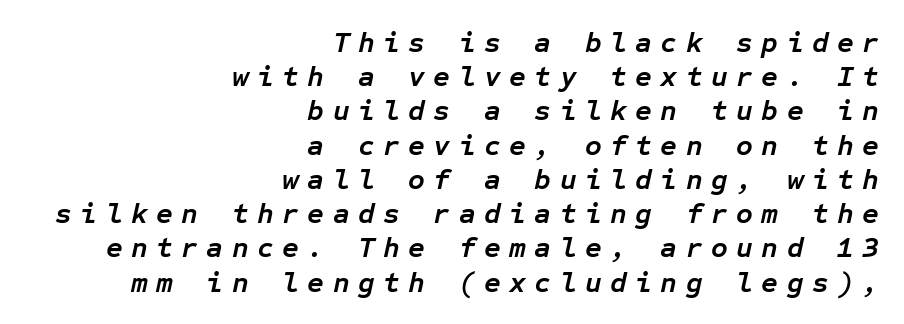
The image shows 29 px semibold type, italic (leaning right), monospaced; set right-aligned, line spacing 1.18x, unusually wide letter spacing (+0.29 em), not underlined; low stroke contrast and a medium x-height.
